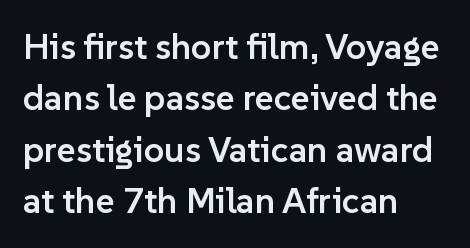
Q: Is the text bold? A: Semi-bold.
Q: Is the text italic (slanted)? A: No, it is upright.
Q: Is the typeface a serif or a sans-serif typeface? A: Sans-serif.
Q: Is the text underlined? A: No.
Q: How is the paragraph aligned? A: Left-aligned.
Q: Is the spacing between letters normal or unusually wide? A: Normal.
Q: Is the spacing between lines tight, normal or loose? A: Normal.
Q: Width (condensed, normal, or wide)? A: Normal.
Q: Stroke contrast? A: Low.
Q: x-height? A: Medium.
Q: Monospaced? A: No.
